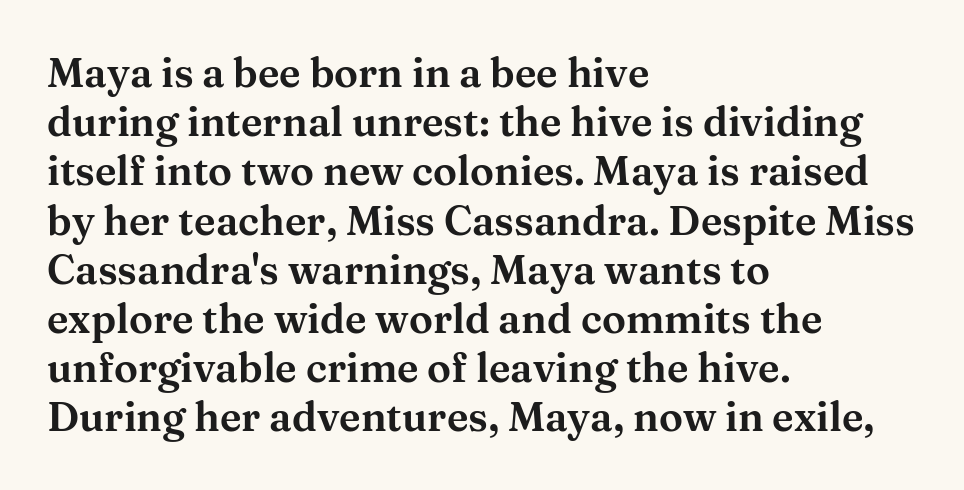
The image shows 40 px wide serif type, upright; set left-aligned, line spacing 1.23x, normal letter spacing, not underlined; medium stroke contrast and a medium x-height.
